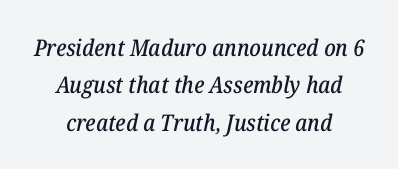
Compared with ordinary roman type, these characters are visibly tilted. This rendering leaves character spacing at its baseline value. A student would call this center alignment; a typographer would say set centered. The leading is moderate, giving the passage an even texture. Plain, unruled lines of type.
